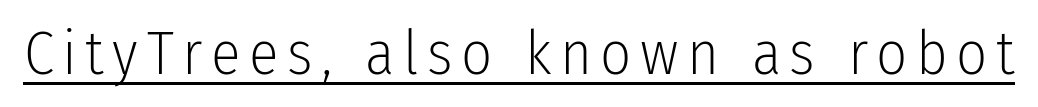
Q: Is the text bold? A: No.
Q: Is the text italic (slanted)? A: No, it is upright.
Q: Is the typeface a serif or a sans-serif typeface? A: Sans-serif.
Q: Is the text underlined? A: Yes.
Q: Width (condensed, normal, or wide)? A: Condensed.
Q: Stroke contrast? A: Low.
Q: x-height? A: Medium.
Q: Monospaced? A: No.
